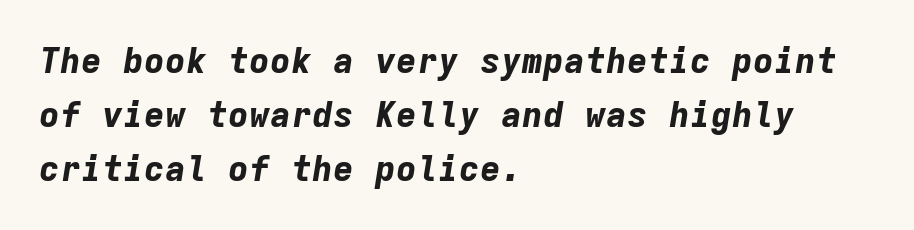
The image shows 35 px bold type, italic (leaning right), monospaced; set left-aligned, normal line spacing (1.54x), normal letter spacing, not underlined; low stroke contrast and a medium x-height.
